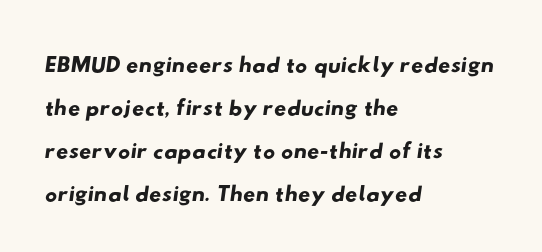
{"serif": "no", "width": "wide", "stroke_contrast": "low", "x_height": "small", "monospaced": "no", "underline": "no", "align": "left", "line_spacing": "normal", "line_spacing_ratio": 1.26, "letter_spacing": "normal", "letter_spacing_em": 0.0, "glyph_px": 34}
